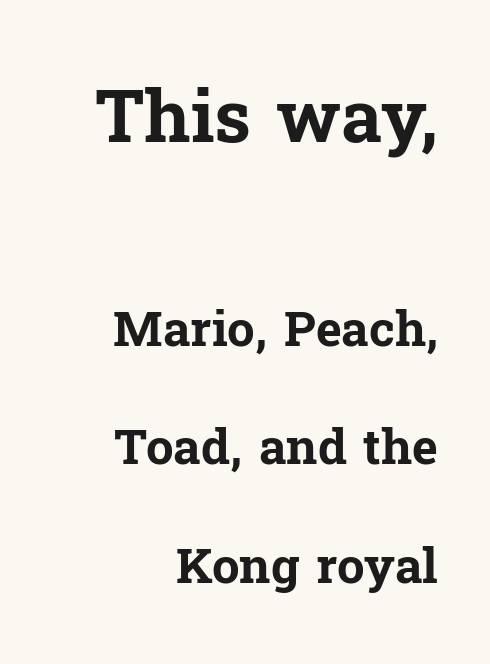
Q: Is the text bold? A: Yes.
Q: Is the text italic (slanted)? A: No, it is upright.
Q: Is the typeface a serif or a sans-serif typeface? A: Serif.
Q: Is the text underlined? A: No.
Q: How is the paragraph aligned? A: Right-aligned.
Q: Is the spacing between letters normal or unusually wide? A: Normal.
Q: Is the spacing between lines tight, normal or loose? A: Loose.
Q: Which block of text is set in a larger size, the first (top) or the second (bottom)? A: The first (top) one.
Q: Width (condensed, normal, or wide)? A: Normal.
Q: Stroke contrast? A: Low.
Q: x-height? A: Medium.
Q: Monospaced? A: No.
